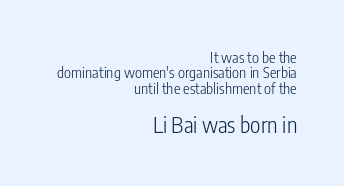
Caption: multi-line text, flush right, ragged left. Beneath every word, the page is bare. Unbolded letterforms with no extra heft. In terms of posture, this sample is upright. The designer gave the closing block more size than the opening block. What's the leading like? Squeezed, with rows nearly overlapping.
